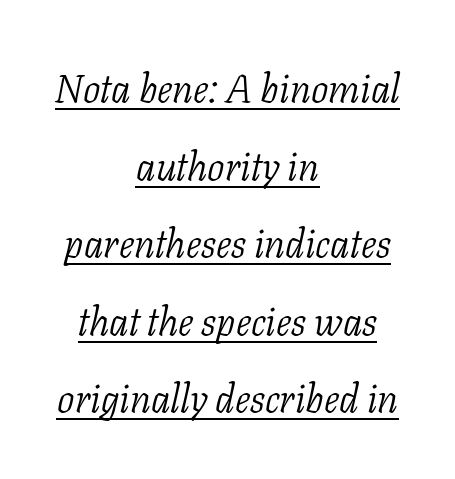
A typesetter would mark this as italic. This is serif lettering, the kind often seen in printed books. The glyphs are accompanied by a horizontal stroke just below them. Weight: regular or lighter. These lines are rendered in a variable-pitch font. Compared with typical body copy, the letter spacing here is the same.
